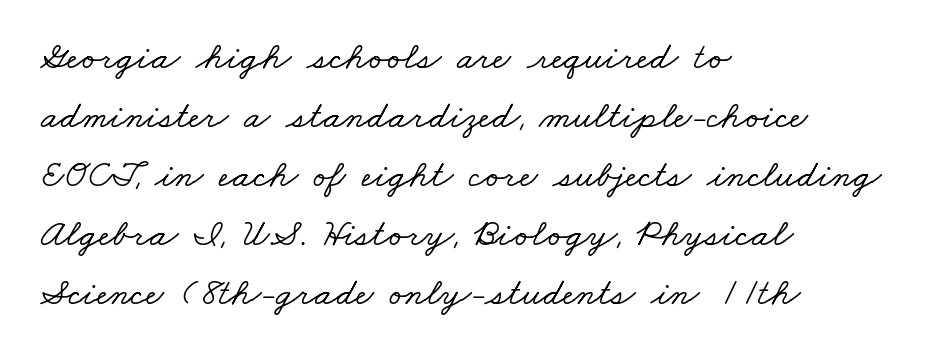
The image shows 39 px wide serif type; set left-aligned, normal line spacing (1.51x), normal letter spacing, not underlined; low stroke contrast and a small x-height.
